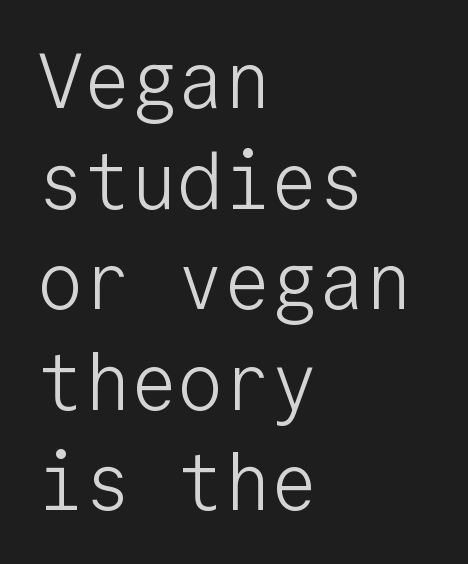
No extra tracking has been applied to these lines. Unbolded letterforms with no extra heft. Italic? Not at all — the glyphs are vertical. Bare-footed words on every line.
